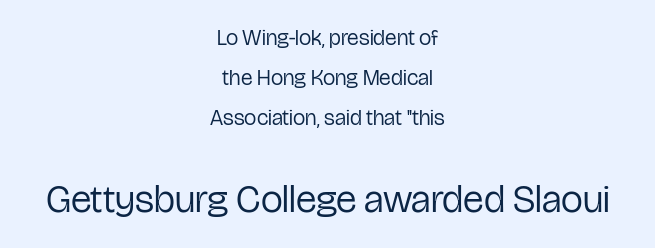
Q: Is the text bold? A: No.
Q: Is the text italic (slanted)? A: No, it is upright.
Q: Is the typeface a serif or a sans-serif typeface? A: Sans-serif.
Q: Is the text underlined? A: No.
Q: How is the paragraph aligned? A: Centered.
Q: Is the spacing between letters normal or unusually wide? A: Normal.
Q: Which block of text is set in a larger size, the first (top) or the second (bottom)? A: The second (bottom) one.
Q: Width (condensed, normal, or wide)? A: Condensed.
Q: Stroke contrast? A: Low.
Q: x-height? A: Medium.
Q: Monospaced? A: No.
